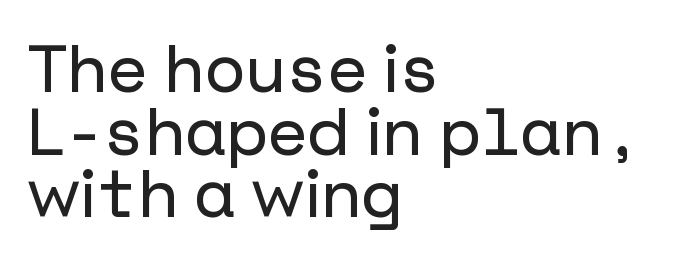
Q: Is the text italic (slanted)? A: No, it is upright.
Q: Is the typeface a serif or a sans-serif typeface? A: Sans-serif.
Q: Is the text underlined? A: No.
Q: How is the paragraph aligned? A: Left-aligned.
Q: Is the spacing between letters normal or unusually wide? A: Normal.
Q: Is the spacing between lines tight, normal or loose? A: Tight.
Q: Width (condensed, normal, or wide)? A: Normal.
Q: Stroke contrast? A: Low.
Q: x-height? A: Medium.
